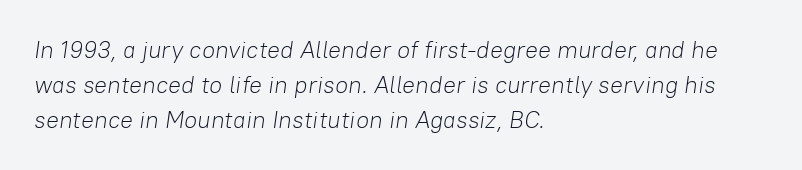
The lettering tilts uniformly, giving the passage an italic look. Unmarked baselines from the first word to the last. Regular leading. Glyph-to-glyph distance matches everyday printed text.
